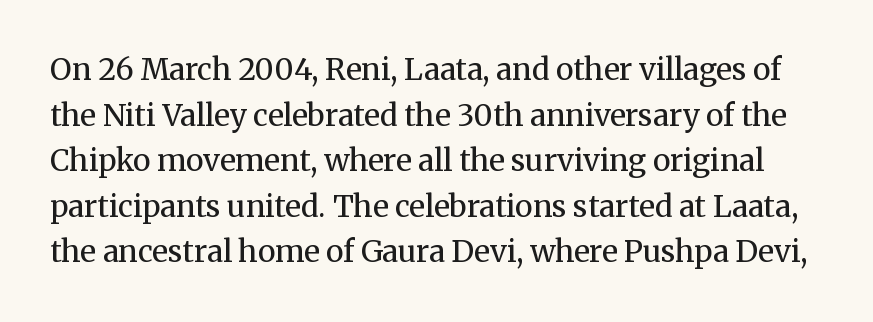
{"serif": "yes", "italic": "no", "bold": "no", "weight": "regular", "width": "normal", "stroke_contrast": "medium", "x_height": "medium", "monospaced": "no", "underline": "no", "line_spacing": "normal", "line_spacing_ratio": 1.52, "letter_spacing": "normal", "letter_spacing_em": 0.0, "glyph_px": 30}
